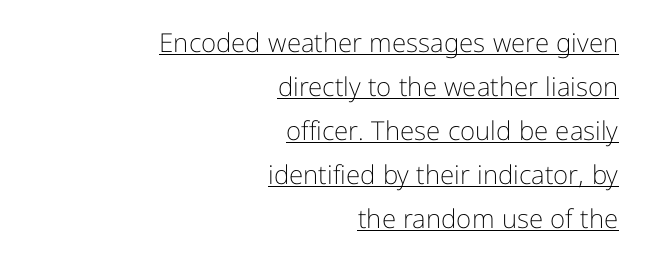
{"italic": "no", "bold": "no", "underline": "yes", "align": "right", "line_spacing": "normal", "line_spacing_ratio": 1.69, "letter_spacing": "normal", "letter_spacing_em": 0.0, "glyph_px": 26}
